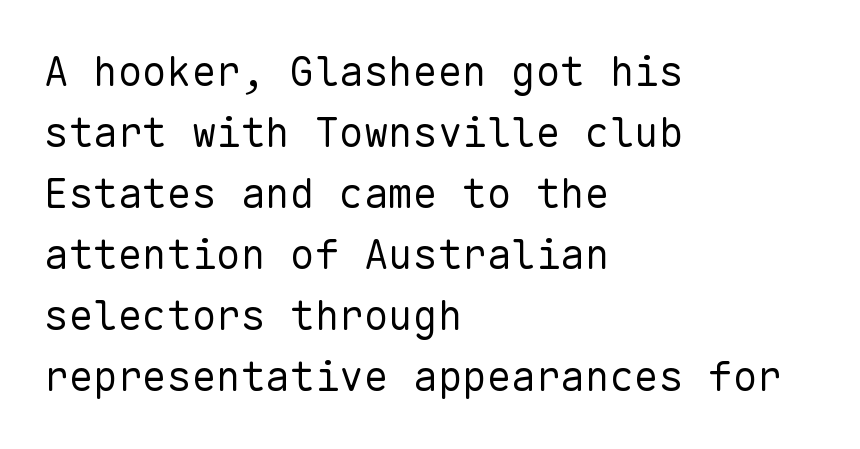
{"serif": "no", "italic": "no", "bold": "no", "weight": "regular", "width": "normal", "stroke_contrast": "low", "x_height": "medium", "monospaced": "yes", "underline": "no", "align": "left", "line_spacing": "normal", "line_spacing_ratio": 1.49, "letter_spacing": "normal", "letter_spacing_em": 0.0, "glyph_px": 41}
